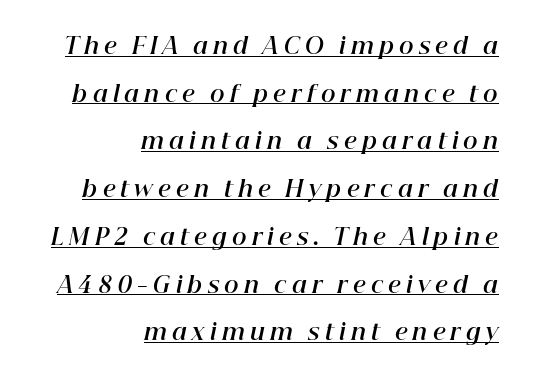
{"italic": "yes", "lean": "right", "slant_degrees": 12, "bold": "yes", "underline": "yes", "align": "right", "line_spacing": "loose", "line_spacing_ratio": 2.17, "letter_spacing": "wide", "letter_spacing_em": 0.24, "glyph_px": 22}
